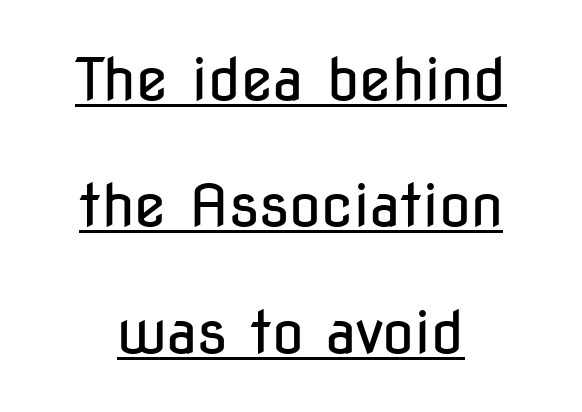
{"serif": "no", "italic": "no", "bold": "no", "weight": "regular", "width": "condensed", "stroke_contrast": "low", "x_height": "medium", "monospaced": "no", "underline": "yes", "line_spacing": "loose", "line_spacing_ratio": 2.18, "letter_spacing": "normal", "letter_spacing_em": 0.0, "glyph_px": 58}
